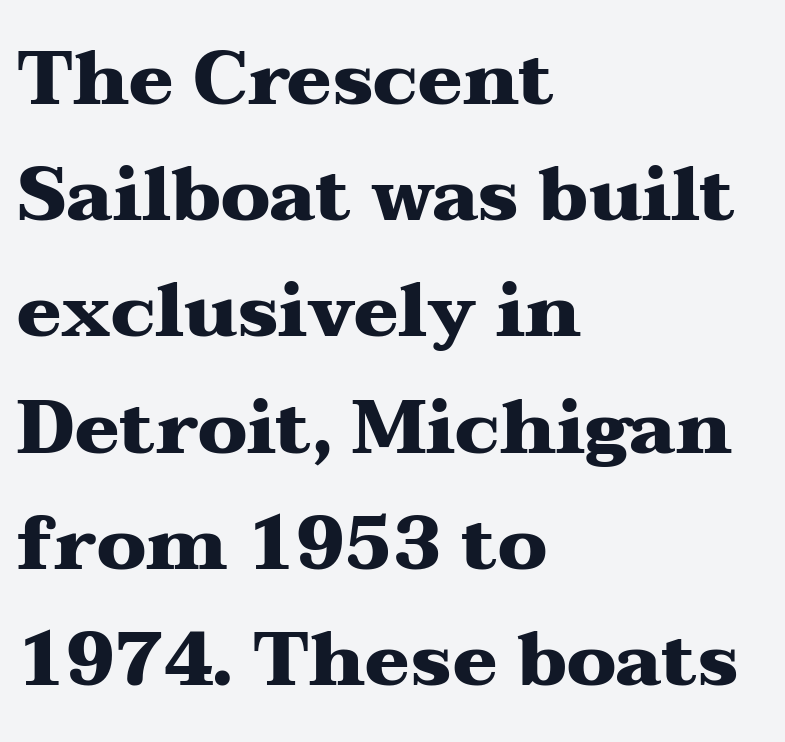
Q: Is the text bold? A: Yes.
Q: Is the text italic (slanted)? A: No, it is upright.
Q: Is the typeface a serif or a sans-serif typeface? A: Serif.
Q: Is the text underlined? A: No.
Q: How is the paragraph aligned? A: Left-aligned.
Q: Is the spacing between letters normal or unusually wide? A: Normal.
Q: Is the spacing between lines tight, normal or loose? A: Normal.
Q: Width (condensed, normal, or wide)? A: Wide.
Q: Stroke contrast? A: Medium.
Q: x-height? A: Medium.
Q: Monospaced? A: No.
